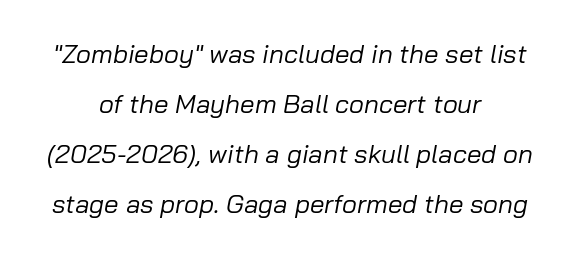
Q: Is the text bold? A: No.
Q: Is the text italic (slanted)? A: Yes, it leans right by about 10 degrees.
Q: Is the text underlined? A: No.
Q: How is the paragraph aligned? A: Centered.
Q: Is the spacing between letters normal or unusually wide? A: Normal.
Q: Is the spacing between lines tight, normal or loose? A: Loose.
